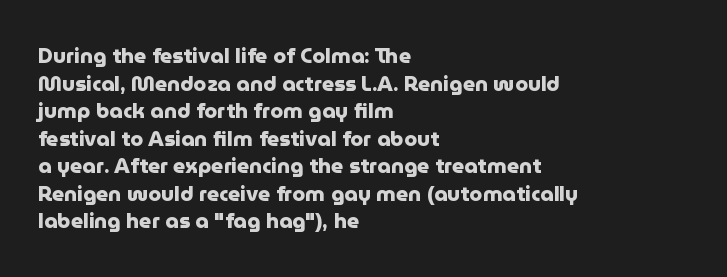
Q: Is the text bold? A: Yes.
Q: Is the text italic (slanted)? A: No, it is upright.
Q: Is the text underlined? A: No.
Q: How is the paragraph aligned? A: Left-aligned.
Q: Is the spacing between letters normal or unusually wide? A: Normal.
Q: Is the spacing between lines tight, normal or loose? A: Normal.
